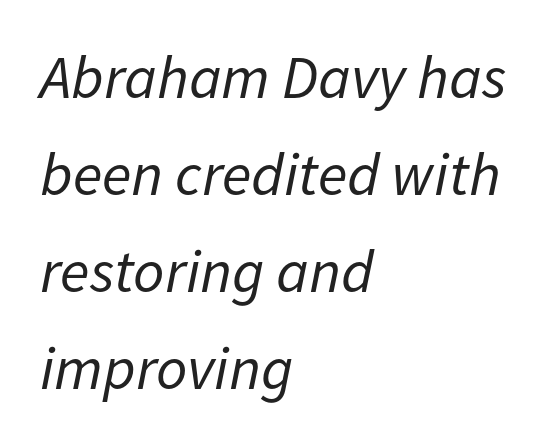
These lines sit exactly where default settings would place them. The face used here is proportionally spaced, like ordinary book or web type. The font's italic variant was chosen for this text. The face looks like a standard text weight, possibly lighter.
